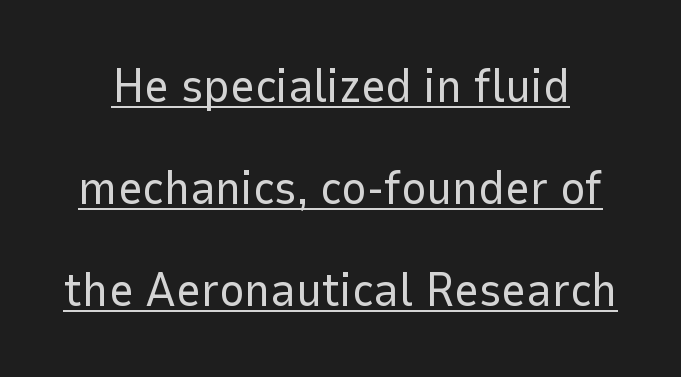
The image shows 48 px regular-weight sans-serif type, upright; set loose line spacing (2.13x), normal letter spacing, underlined; low stroke contrast and a medium x-height.
